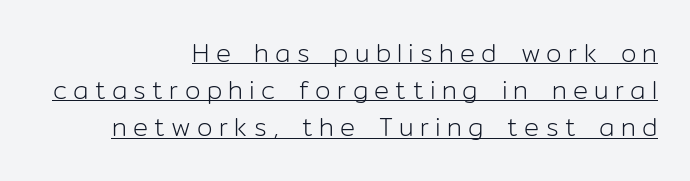
{"italic": "no", "bold": "no", "underline": "yes", "align": "right", "line_spacing": "normal", "line_spacing_ratio": 1.49, "letter_spacing": "wide", "letter_spacing_em": 0.25, "glyph_px": 25}
